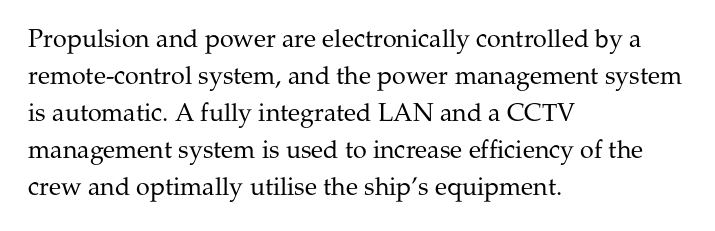
The image shows 25 px text type, upright; set left-aligned, normal line spacing (1.48x), normal letter spacing, not underlined.
